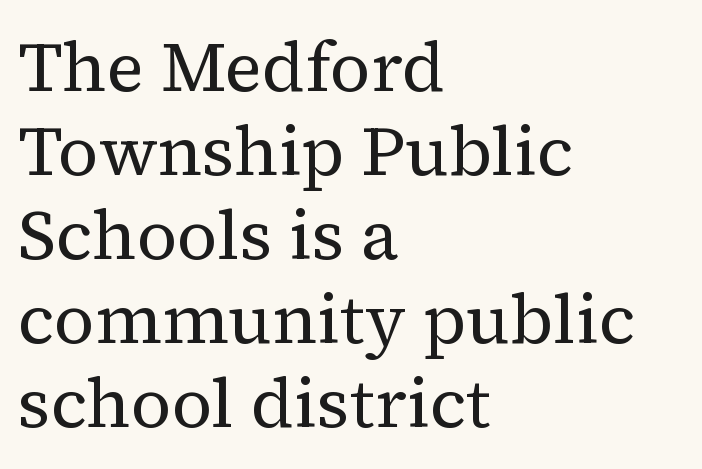
The image shows 70 px regular-weight serif type, upright; set left-aligned, line spacing 1.2x, normal letter spacing, not underlined; medium stroke contrast and a medium x-height.
